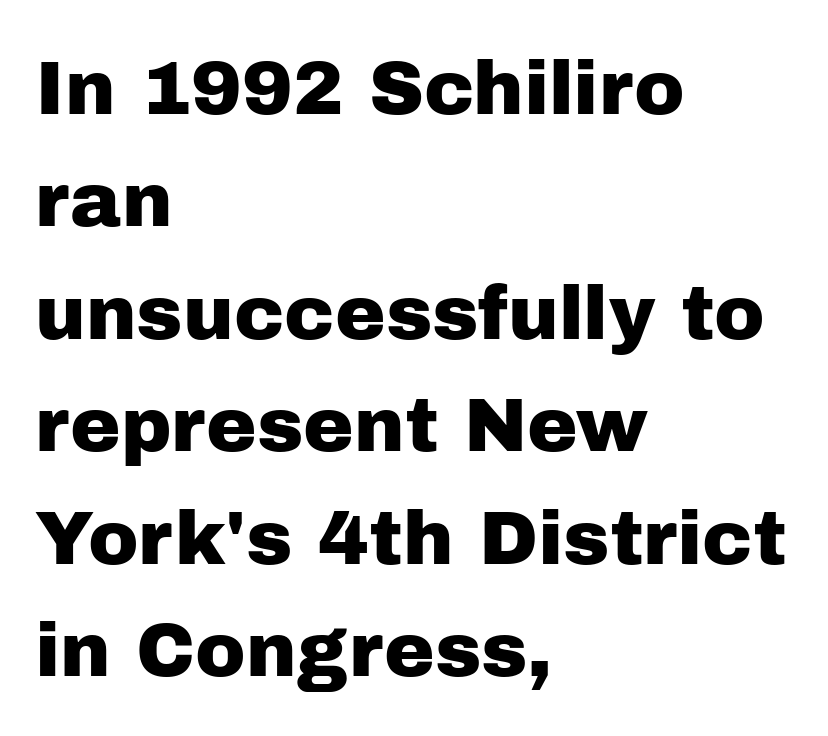
Q: Is the text italic (slanted)? A: No, it is upright.
Q: Is the typeface a serif or a sans-serif typeface? A: Sans-serif.
Q: Is the text underlined? A: No.
Q: How is the paragraph aligned? A: Left-aligned.
Q: Is the spacing between letters normal or unusually wide? A: Normal.
Q: Is the spacing between lines tight, normal or loose? A: Normal.
Q: Width (condensed, normal, or wide)? A: Normal.
Q: Stroke contrast? A: Low.
Q: x-height? A: Medium.
Q: Monospaced? A: No.
